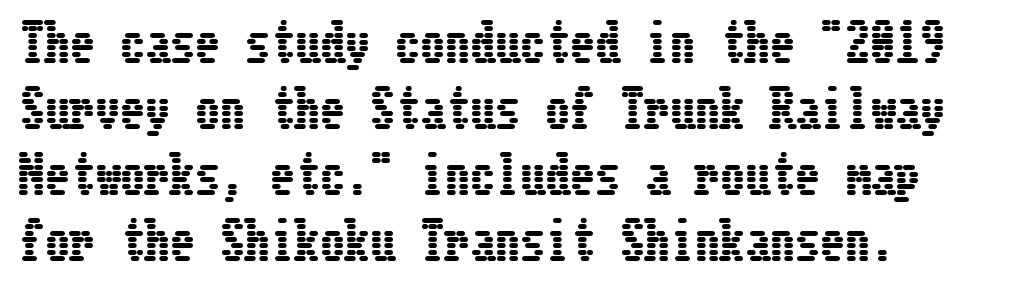
Q: Is the text italic (slanted)? A: No, it is upright.
Q: Is the text underlined? A: No.
Q: How is the paragraph aligned? A: Left-aligned.
Q: Is the spacing between letters normal or unusually wide? A: Normal.
Q: Is the spacing between lines tight, normal or loose? A: Normal.
Q: Width (condensed, normal, or wide)? A: Condensed.
Q: Stroke contrast? A: Low.
Q: x-height? A: Medium.
